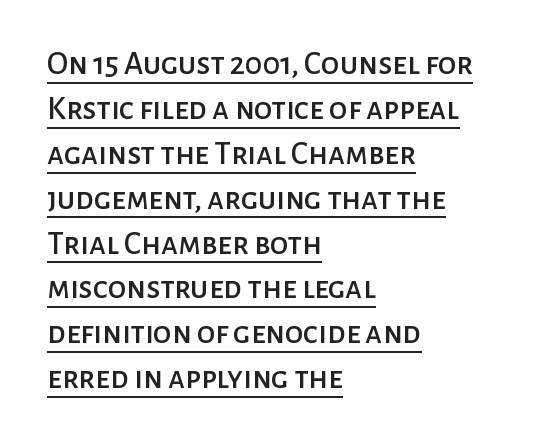
Q: Is the text italic (slanted)? A: No, it is upright.
Q: Is the typeface a serif or a sans-serif typeface? A: Sans-serif.
Q: Is the text underlined? A: Yes.
Q: How is the paragraph aligned? A: Left-aligned.
Q: Is the spacing between letters normal or unusually wide? A: Normal.
Q: Is the spacing between lines tight, normal or loose? A: Normal.
Q: Width (condensed, normal, or wide)? A: Normal.
Q: Stroke contrast? A: Low.
Q: x-height? A: Medium.
Q: Monospaced? A: No.
